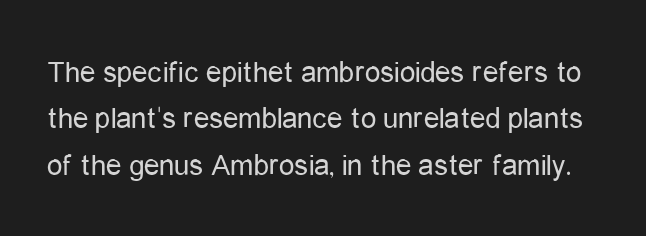
{"serif": "no", "italic": "no", "bold": "no", "weight": "regular", "width": "condensed", "stroke_contrast": "low", "x_height": "medium", "monospaced": "no", "underline": "no", "line_spacing": "normal", "line_spacing_ratio": 1.5, "letter_spacing": "normal", "letter_spacing_em": 0.0, "glyph_px": 31}
